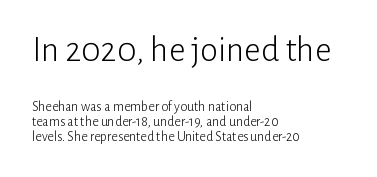
Has an underline been added? It has not. Two sizes are in play, and the larger belongs to the first block. If you drew a line through each stem, it would be perfectly vertical. The rendering uses natural spacing where letterforms have individual widths. There is no visible air inserted between adjacent glyphs.
